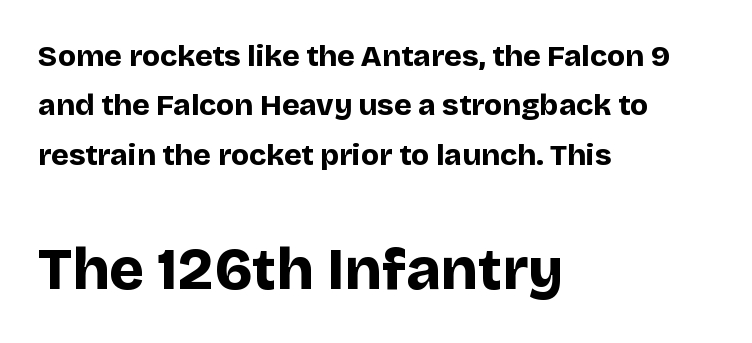
The image shows 59 px bold sans-serif type, upright; set left-aligned, normal line spacing (1.65x), normal letter spacing, not underlined; the second (bottom) block is 1.97x larger; low stroke contrast and a large x-height.
